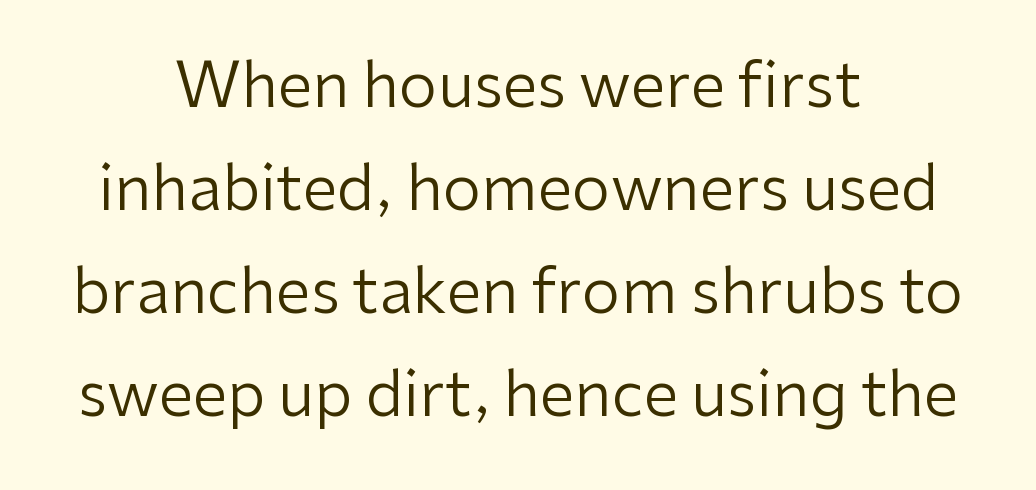
The image shows 62 px regular-weight sans-serif type, upright; set centered, normal line spacing (1.66x), normal letter spacing, not underlined; low stroke contrast and a medium x-height.
